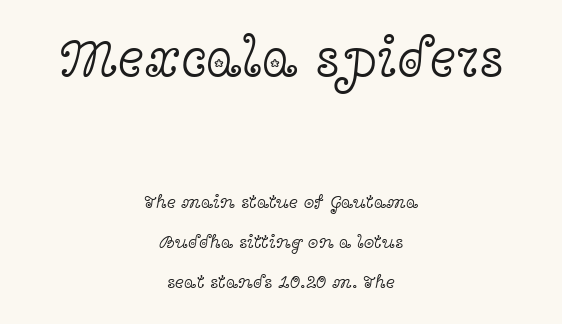
Do the letters lean? They stand straight. The horizontal fit of the characters is conventional and even. The composition opens big and finishes small. Is this a sans? No — the strokes have serifs. Think of a printed novel: that variable character pitch is what you see here. A bare baseline throughout the passage.
